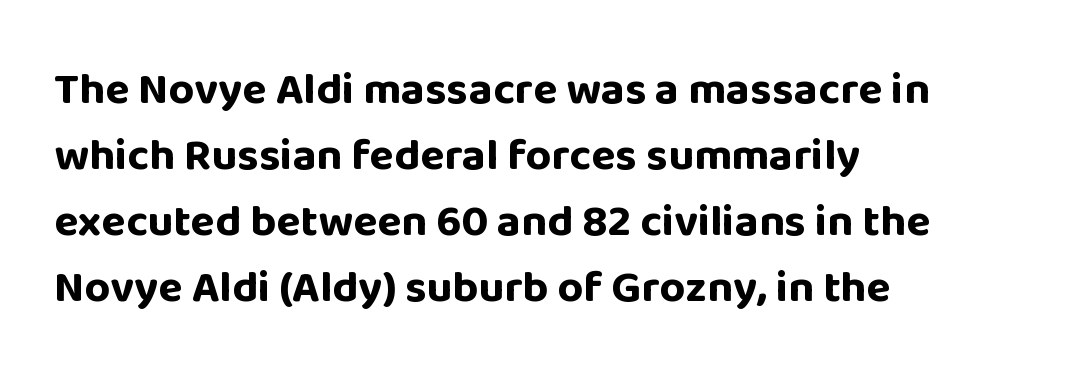
Summary of weight: heavy, a full bold. Tracking here is standard; glyphs follow each other at the usual distance. Evenly set lines give the paragraph a standard silhouette. Words float on clear page, feet unadorned. A typesetter would label this face a sans. This sample has the flowing, uneven cadence of proportional lettering.
